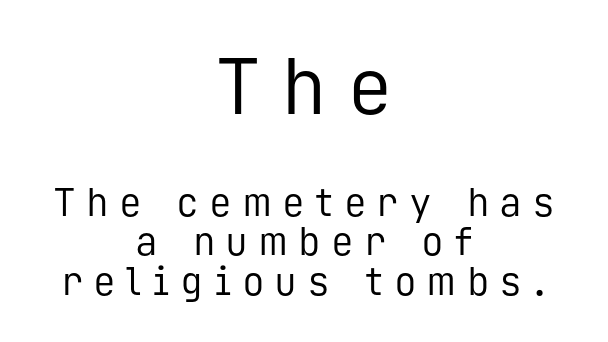
The image shows 77 px regular-weight sans-serif type, upright, monospaced; set centered, tight line spacing (1.04x), unusually wide letter spacing (+0.26 em), not underlined; the first (top) block is 2.03x larger; low stroke contrast and a medium x-height.
